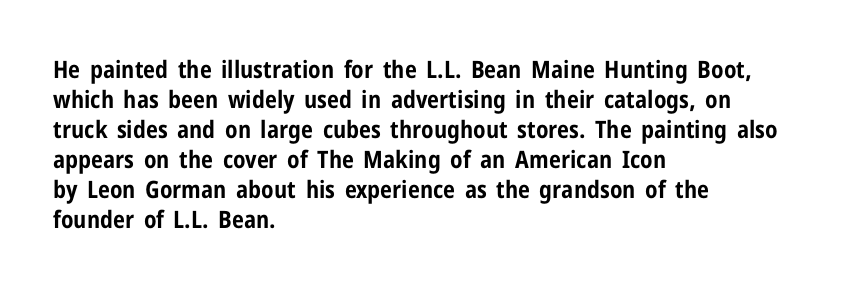
Q: Is the text bold? A: Yes.
Q: Is the text italic (slanted)? A: No, it is upright.
Q: Is the text underlined? A: No.
Q: How is the paragraph aligned? A: Left-aligned.
Q: Is the spacing between letters normal or unusually wide? A: Normal.
Q: Is the spacing between lines tight, normal or loose? A: Normal.
